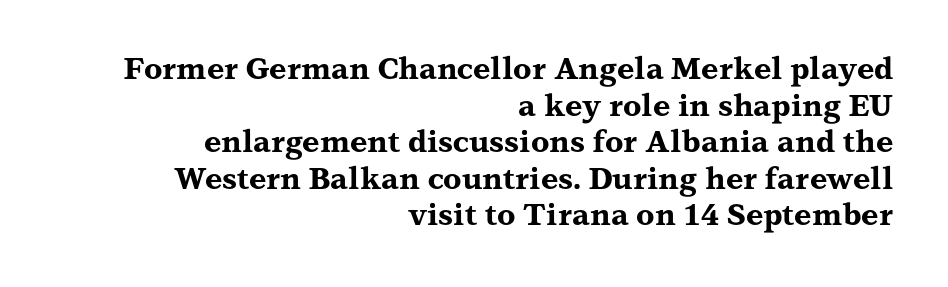
The image shows 30 px bold, wide serif type, upright; set right-aligned, line spacing 1.22x, normal letter spacing, not underlined; medium stroke contrast and a medium x-height.
